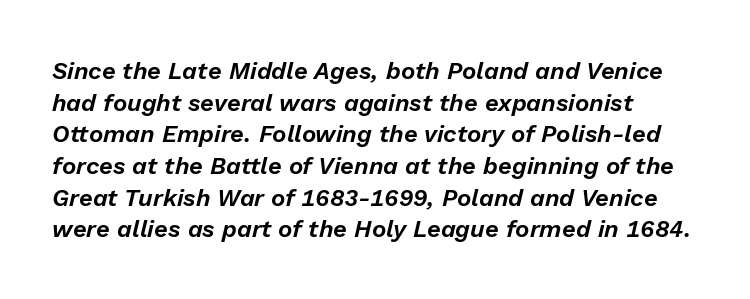
{"italic": "yes", "lean": "right", "slant_degrees": 13, "underline": "no", "align": "left", "line_spacing": "normal", "line_spacing_ratio": 1.32, "letter_spacing": "normal", "letter_spacing_em": 0.0, "glyph_px": 24}
